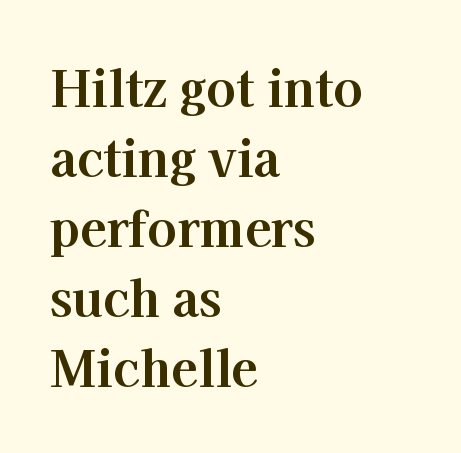
Q: Is the text bold? A: Yes.
Q: Is the text italic (slanted)? A: No, it is upright.
Q: Is the typeface a serif or a sans-serif typeface? A: Serif.
Q: Is the text underlined? A: No.
Q: How is the paragraph aligned? A: Left-aligned.
Q: Is the spacing between letters normal or unusually wide? A: Normal.
Q: Is the spacing between lines tight, normal or loose? A: Normal.
Q: Width (condensed, normal, or wide)? A: Normal.
Q: Stroke contrast? A: High.
Q: x-height? A: Medium.
Q: Monospaced? A: No.
